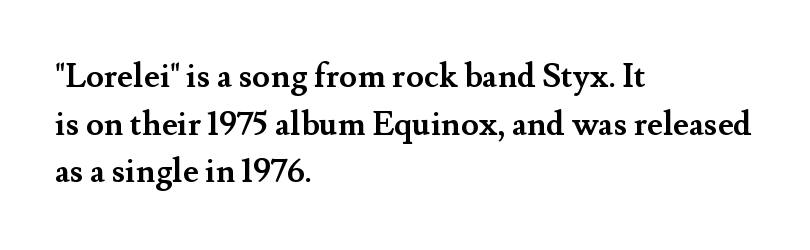
Q: Is the text bold? A: Yes.
Q: Is the text italic (slanted)? A: No, it is upright.
Q: Is the typeface a serif or a sans-serif typeface? A: Serif.
Q: Is the text underlined? A: No.
Q: How is the paragraph aligned? A: Left-aligned.
Q: Is the spacing between letters normal or unusually wide? A: Normal.
Q: Is the spacing between lines tight, normal or loose? A: Normal.
Q: Width (condensed, normal, or wide)? A: Normal.
Q: Stroke contrast? A: Medium.
Q: x-height? A: Small.
Q: Monospaced? A: No.
